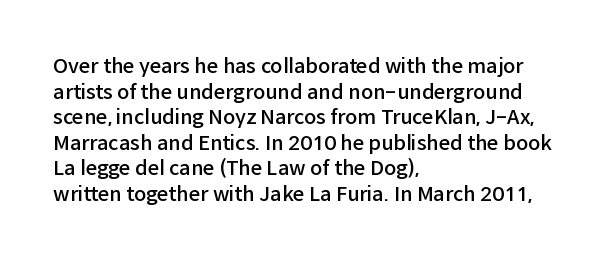
The image shows 20 px text type, upright; set left-aligned, normal line spacing (1.28x), normal letter spacing, not underlined.
